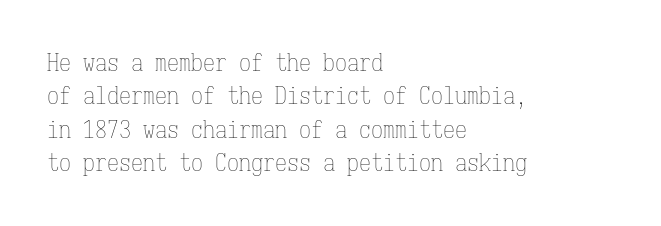
The letterforms sit at book weight or below. Posture: straight, roman, zero tilt. Tracking value appears to be zero — textbook default spacing. The passage shown stacks its lines at a standard gap. Is the block centered? No — it sits flush against the left margin. The foot of each line stays bare and open.
